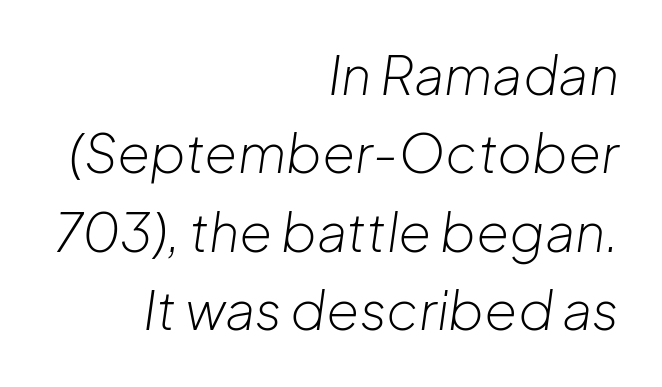
{"italic": "yes", "lean": "right", "slant_degrees": 8, "bold": "no", "weight": "light", "width": "normal", "stroke_contrast": "low", "x_height": "medium", "monospaced": "no", "underline": "no", "align": "right", "line_spacing": "normal", "line_spacing_ratio": 1.48, "letter_spacing": "normal", "letter_spacing_em": 0.0, "glyph_px": 53}
